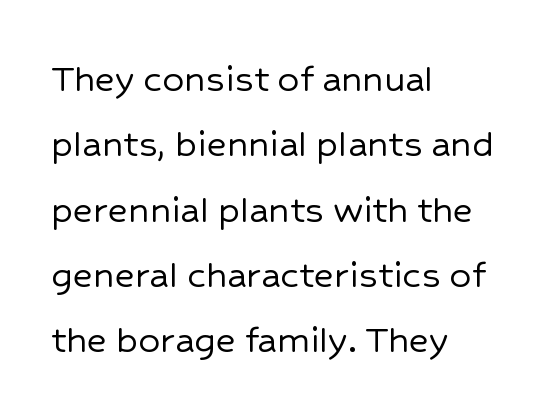
Q: Is the text italic (slanted)? A: No, it is upright.
Q: Is the typeface a serif or a sans-serif typeface? A: Sans-serif.
Q: Is the text underlined? A: No.
Q: How is the paragraph aligned? A: Left-aligned.
Q: Is the spacing between letters normal or unusually wide? A: Normal.
Q: Is the spacing between lines tight, normal or loose? A: Normal.
Q: Width (condensed, normal, or wide)? A: Normal.
Q: Stroke contrast? A: Low.
Q: x-height? A: Medium.
Q: Monospaced? A: No.
